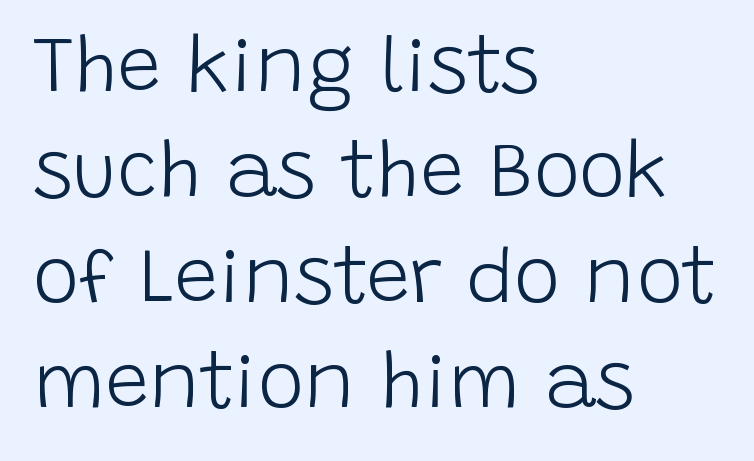
The image shows 78 px light sans-serif type, upright; set left-aligned, normal line spacing (1.35x), normal letter spacing, not underlined; low stroke contrast and a large x-height.
